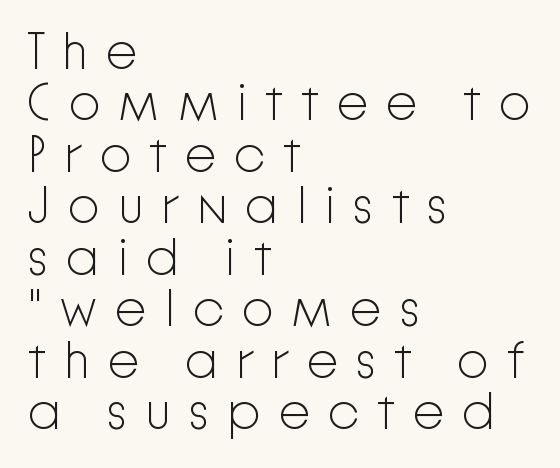
Someone cranked the tracking dial way up on this one. The type family on display is of the sans-serif kind. Any mark beneath the type? The region is blank. What's the leading like? Squeezed, with rows nearly overlapping. Left-aligned paragraph, ragged on the right.
